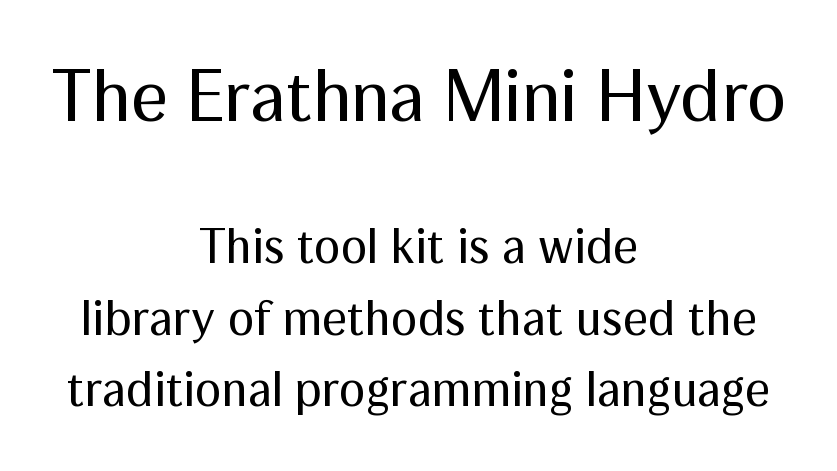
Q: Is the text bold? A: No.
Q: Is the text italic (slanted)? A: No, it is upright.
Q: Is the typeface a serif or a sans-serif typeface? A: Sans-serif.
Q: Is the text underlined? A: No.
Q: How is the paragraph aligned? A: Centered.
Q: Is the spacing between letters normal or unusually wide? A: Normal.
Q: Is the spacing between lines tight, normal or loose? A: Normal.
Q: Which block of text is set in a larger size, the first (top) or the second (bottom)? A: The first (top) one.
Q: Width (condensed, normal, or wide)? A: Normal.
Q: Stroke contrast? A: Medium.
Q: x-height? A: Medium.
Q: Monospaced? A: No.
